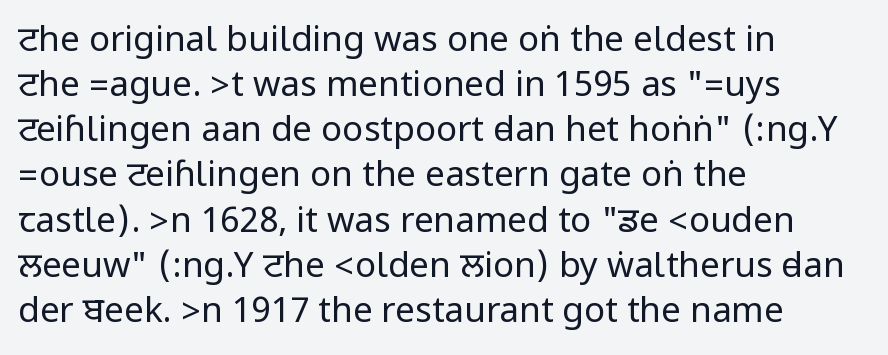
The image shows 35 px regular-weight, condensed sans-serif type, upright; set left-aligned, normal line spacing (1.29x), normal letter spacing, not underlined; low stroke contrast.
